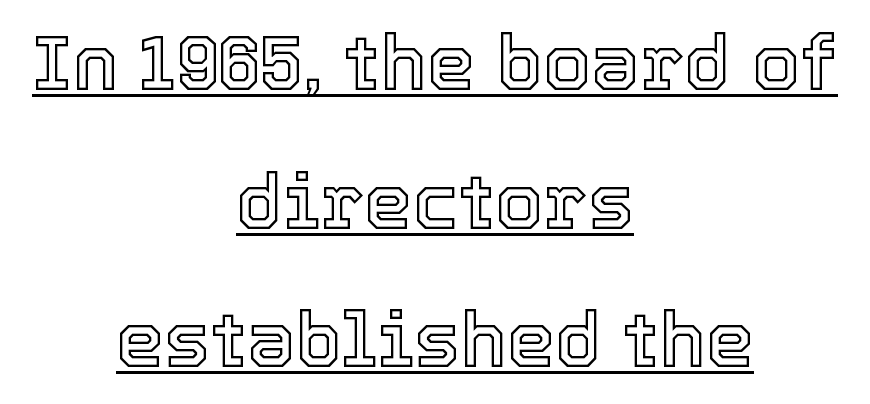
Q: Is the text italic (slanted)? A: No, it is upright.
Q: Is the text underlined? A: Yes.
Q: How is the paragraph aligned? A: Centered.
Q: Is the spacing between letters normal or unusually wide? A: Normal.
Q: Width (condensed, normal, or wide)? A: Normal.
Q: x-height? A: Medium.
Q: Monospaced? A: No.
